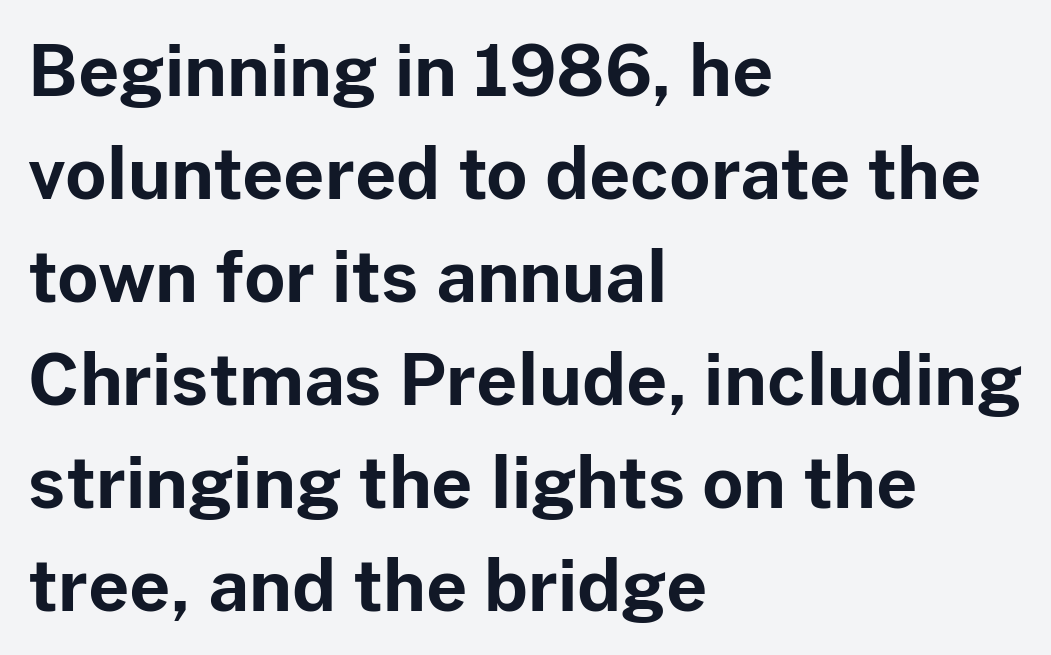
Q: Is the text bold? A: Yes.
Q: Is the text italic (slanted)? A: No, it is upright.
Q: Is the typeface a serif or a sans-serif typeface? A: Sans-serif.
Q: Is the text underlined? A: No.
Q: How is the paragraph aligned? A: Left-aligned.
Q: Is the spacing between letters normal or unusually wide? A: Normal.
Q: Is the spacing between lines tight, normal or loose? A: Normal.
Q: Width (condensed, normal, or wide)? A: Normal.
Q: Stroke contrast? A: Low.
Q: x-height? A: Medium.
Q: Monospaced? A: No.
